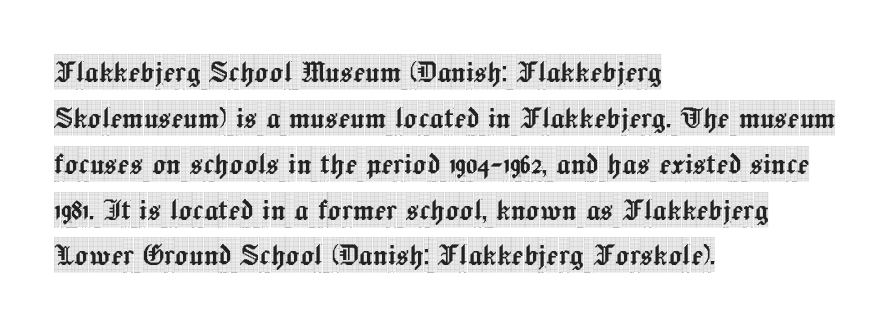
The image shows 35 px condensed serif type, upright; set left-aligned, normal line spacing (1.31x), normal letter spacing, not underlined; a large x-height.
